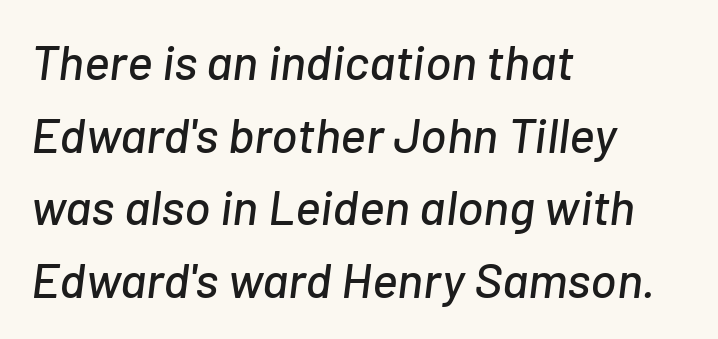
{"italic": "yes", "lean": "right", "slant_degrees": 7, "width": "normal", "stroke_contrast": "low", "x_height": "medium", "monospaced": "no", "underline": "no", "align": "left", "line_spacing": "normal", "line_spacing_ratio": 1.48, "letter_spacing": "normal", "letter_spacing_em": 0.0, "glyph_px": 49}
